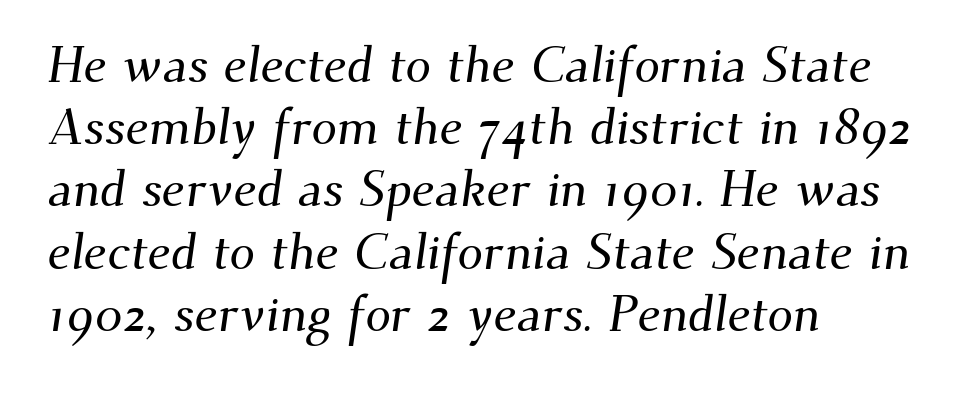
{"serif": "yes", "width": "normal", "stroke_contrast": "medium", "x_height": "small", "monospaced": "no", "underline": "no", "align": "left", "line_spacing_ratio": 1.22, "letter_spacing": "normal", "letter_spacing_em": 0.0, "glyph_px": 51}
